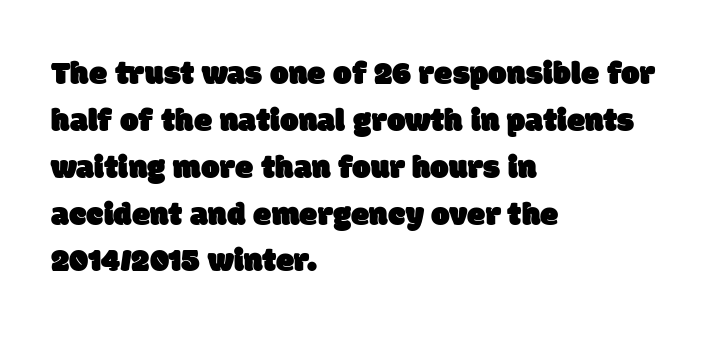
{"serif": "no", "width": "normal", "stroke_contrast": "low", "x_height": "large", "monospaced": "no", "underline": "no", "align": "left", "line_spacing": "normal", "line_spacing_ratio": 1.42, "letter_spacing": "normal", "letter_spacing_em": 0.0, "glyph_px": 33}
